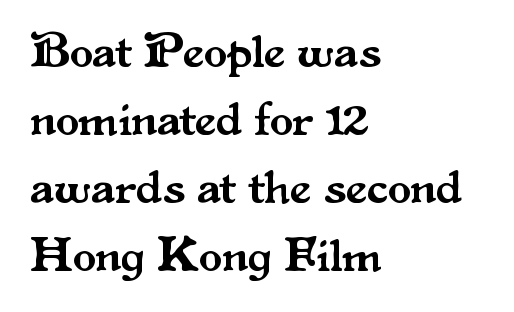
Type without underlining. The gaps between neighbouring characters are ordinary and unremarkable. Each letter keeps its own natural width here, so spacing adapts to shape. These lines are set flush left with a ragged right edge.
